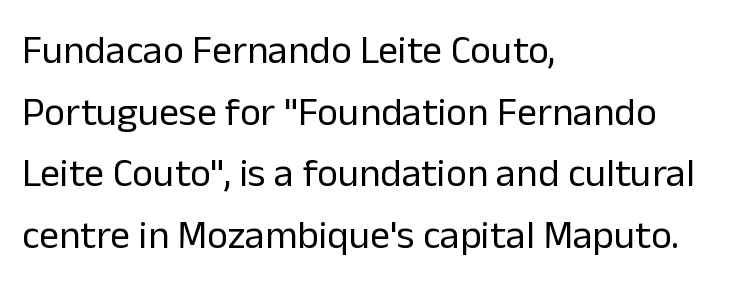
{"serif": "no", "italic": "no", "bold": "no", "weight": "regular", "width": "normal", "stroke_contrast": "low", "x_height": "medium", "monospaced": "no", "underline": "no", "align": "left", "line_spacing": "normal", "line_spacing_ratio": 1.54, "letter_spacing": "normal", "letter_spacing_em": 0.0, "glyph_px": 40}
